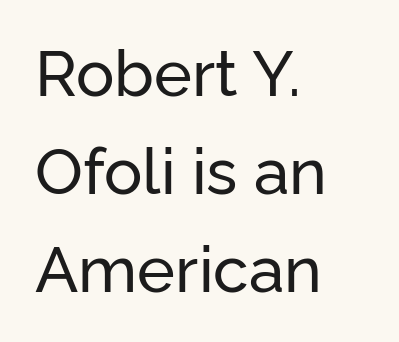
{"serif": "no", "italic": "no", "width": "normal", "stroke_contrast": "low", "x_height": "medium", "monospaced": "no", "underline": "no", "align": "left", "line_spacing": "normal", "line_spacing_ratio": 1.53, "letter_spacing": "normal", "letter_spacing_em": 0.0, "glyph_px": 64}
